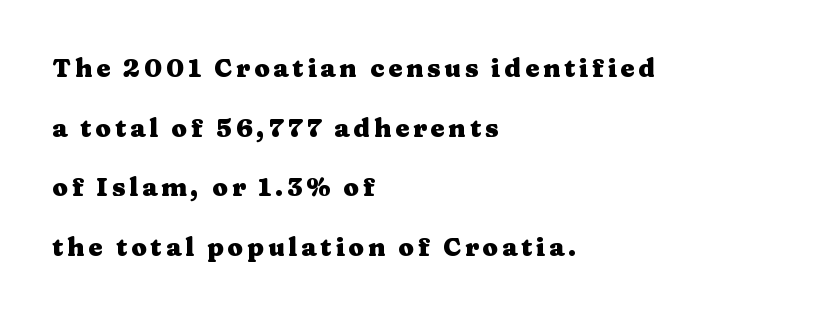
The image shows 25 px bold type, upright; set left-aligned, loose line spacing (2.39x), not underlined.
